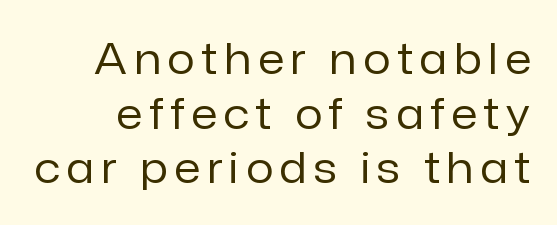
{"serif": "no", "italic": "no", "bold": "no", "weight": "regular", "width": "normal", "stroke_contrast": "low", "x_height": "medium", "monospaced": "no", "underline": "no", "line_spacing": "normal", "line_spacing_ratio": 1.27, "glyph_px": 43}
